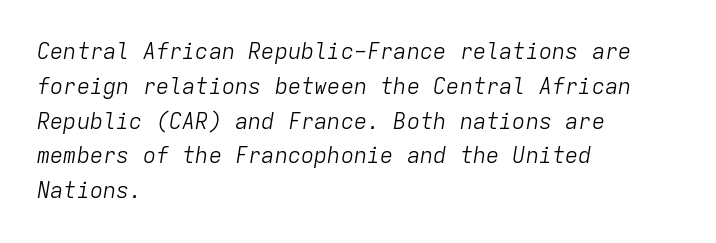
Underlining? Definitely not there. This sample uses an oblique cut, with every glyph tilted off the vertical. A student would call this left alignment; a typographer would say flush left, rag right. Does the leading feel generous? No, just average.
